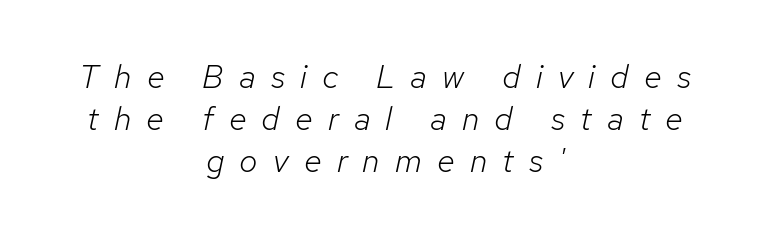
The paragraph shown floats in the horizontal middle. Varying glyph widths throughout — classic text-font behaviour. Glyph-to-glyph distance is far greater than everyday printed text. An italicized treatment has been applied to the whole sample. What's the leading like? Ordinary, nothing unusual.
